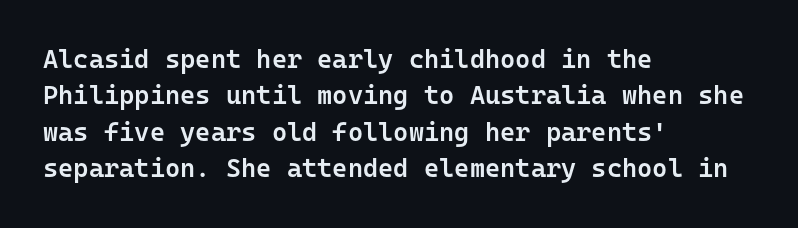
Each glyph is drawn with semibold strokes, heavier than normal yet not fully bold. Each word holds together tightly as a unit, with standard inter-letter gaps. These lines sit exactly where default settings would place them. Every row of glyphs begins at an identical x-position on the left.
